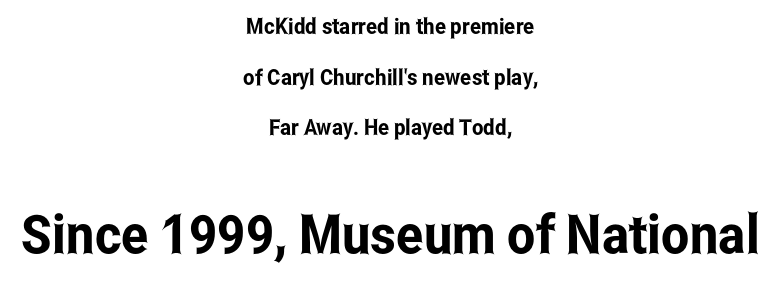
The image shows 54 px condensed sans-serif type, upright; set centered, loose line spacing (2.3x), normal letter spacing, not underlined; the second (bottom) block is 2.45x larger; low stroke contrast and a medium x-height.
